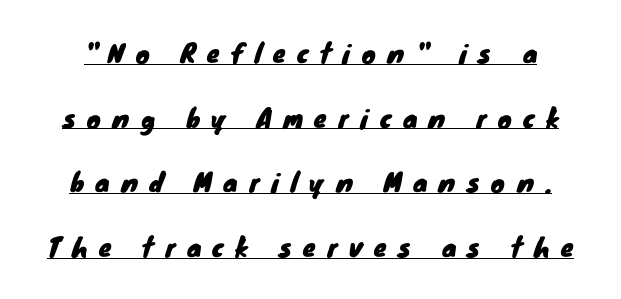
The image shows 26 px text type; set loose line spacing (2.49x), unusually wide letter spacing (+0.44 em), underlined.
